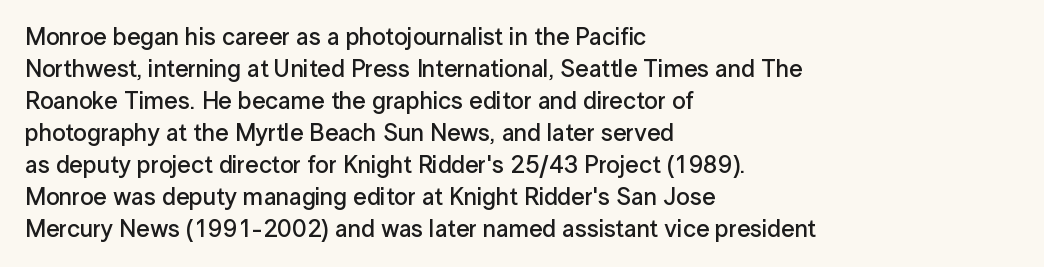
The foot of each line stays bare and open. Weight check: semibold — heavier than regular, not quite bold. Summary of vertical rhythm: regular, with standard interline spacing. Alignment: flush left.
